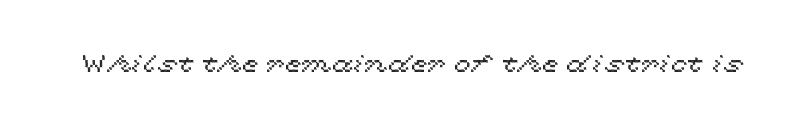
Observe the ordinary spacing: letters are neighbours, not strangers. Underline: absent.
